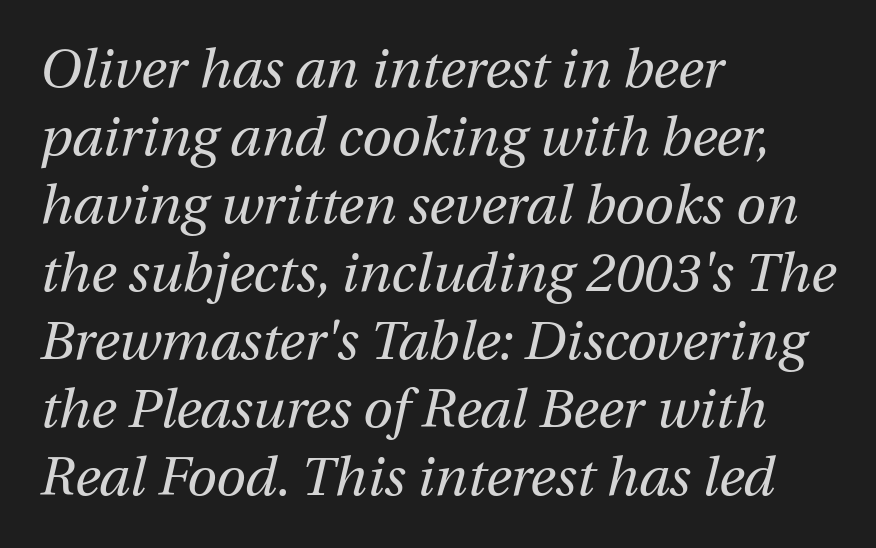
Nobody drew a line under any word here. Does the lettering tilt? It does — this is italic. Is this a fixed-width face? No — the glyphs have proportional, varying widths. Compared with typical body copy, the letter spacing here is the same. Letters have the restrained weight of plain body copy at most. Honestly, the row spacing looks completely unremarkable.
